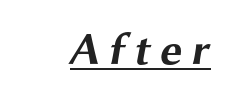
The image shows 45 px bold, wide sans-serif type; set right-aligned, underlined; medium stroke contrast and a medium x-height.
